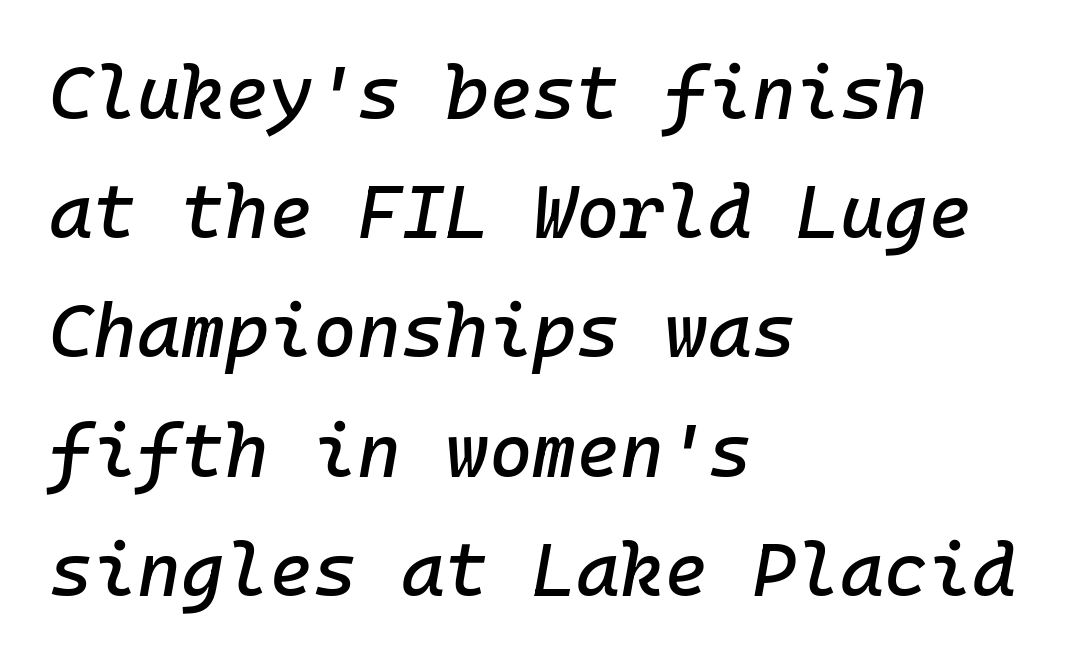
The image shows 75 px text type, italic (leaning right); set left-aligned, normal line spacing (1.59x), normal letter spacing, not underlined; low stroke contrast and a medium x-height.
